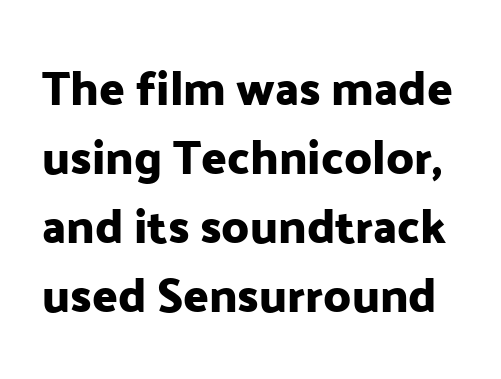
{"serif": "no", "italic": "no", "width": "normal", "stroke_contrast": "low", "x_height": "medium", "monospaced": "no", "underline": "no", "line_spacing": "normal", "line_spacing_ratio": 1.47, "letter_spacing": "normal", "letter_spacing_em": 0.0, "glyph_px": 47}
